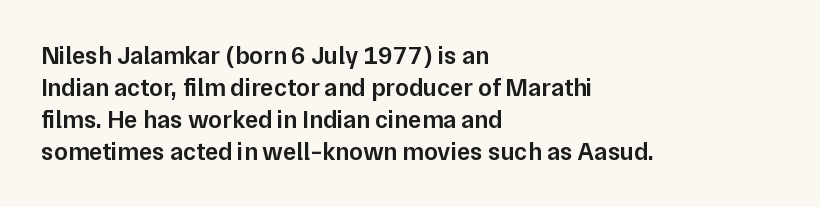
Q: Is the text bold? A: Semi-bold.
Q: Is the text italic (slanted)? A: No, it is upright.
Q: Is the text underlined? A: No.
Q: How is the paragraph aligned? A: Left-aligned.
Q: Is the spacing between letters normal or unusually wide? A: Normal.
Q: Is the spacing between lines tight, normal or loose? A: Normal.
